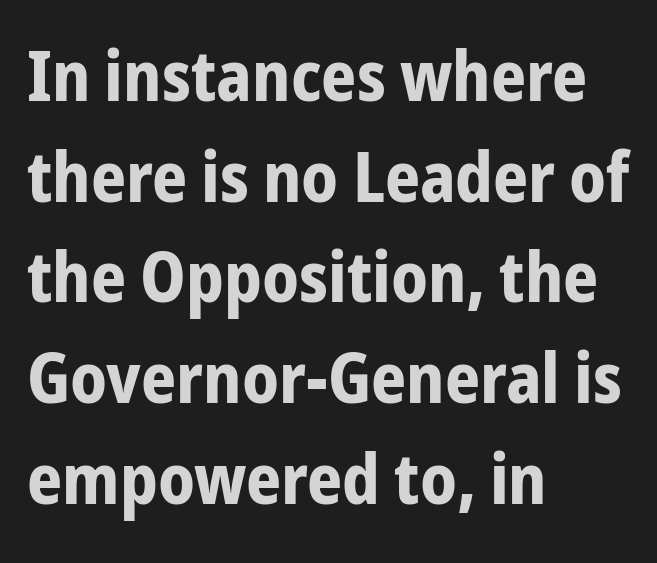
The letters carry no serifs — their stems end cleanly without finishing strokes. Vertical strokes here are truly vertical. Only glyphs here, with clear space below each row. Is this a fixed-width face? No — the glyphs have proportional, varying widths. The letters are bold, with thick, heavy strokes.
